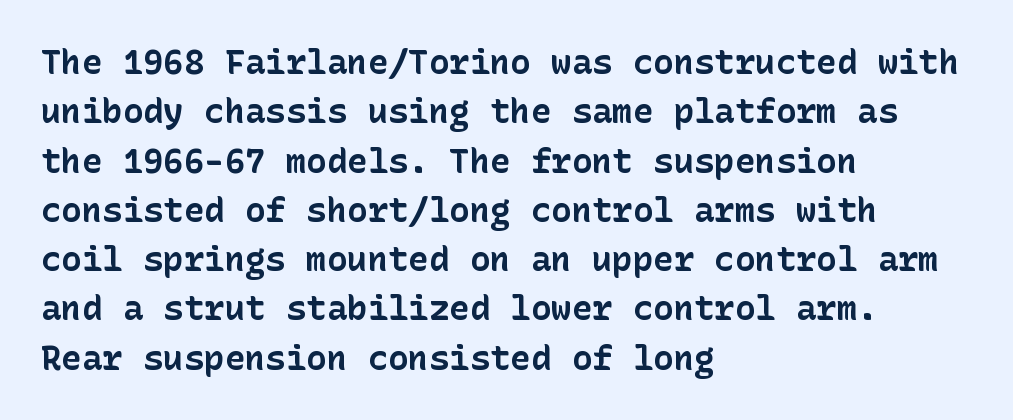
Q: Is the text bold? A: Yes.
Q: Is the text italic (slanted)? A: No, it is upright.
Q: Is the typeface a serif or a sans-serif typeface? A: Sans-serif.
Q: Is the text underlined? A: No.
Q: How is the paragraph aligned? A: Left-aligned.
Q: Is the spacing between letters normal or unusually wide? A: Normal.
Q: Is the spacing between lines tight, normal or loose? A: Normal.
Q: Width (condensed, normal, or wide)? A: Normal.
Q: Stroke contrast? A: Low.
Q: x-height? A: Medium.
